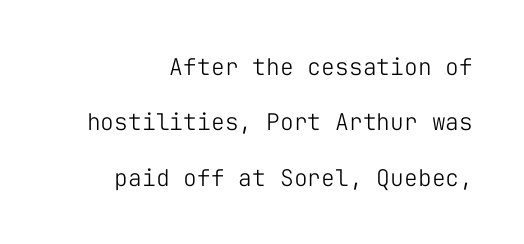
The image shows 23 px text type, upright; set right-aligned, loose line spacing (2.41x), normal letter spacing, not underlined.
